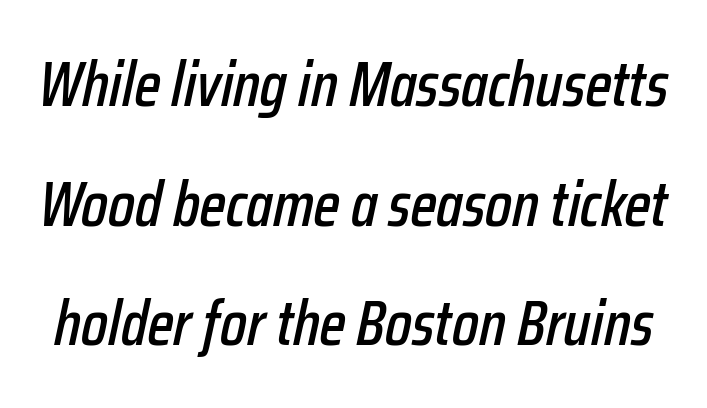
Q: Is the text italic (slanted)? A: Yes, it leans right by about 12 degrees.
Q: Is the text underlined? A: No.
Q: Is the spacing between letters normal or unusually wide? A: Normal.
Q: Is the spacing between lines tight, normal or loose? A: Loose.
Q: Width (condensed, normal, or wide)? A: Condensed.
Q: Stroke contrast? A: Low.
Q: x-height? A: Medium.
Q: Monospaced? A: No.
